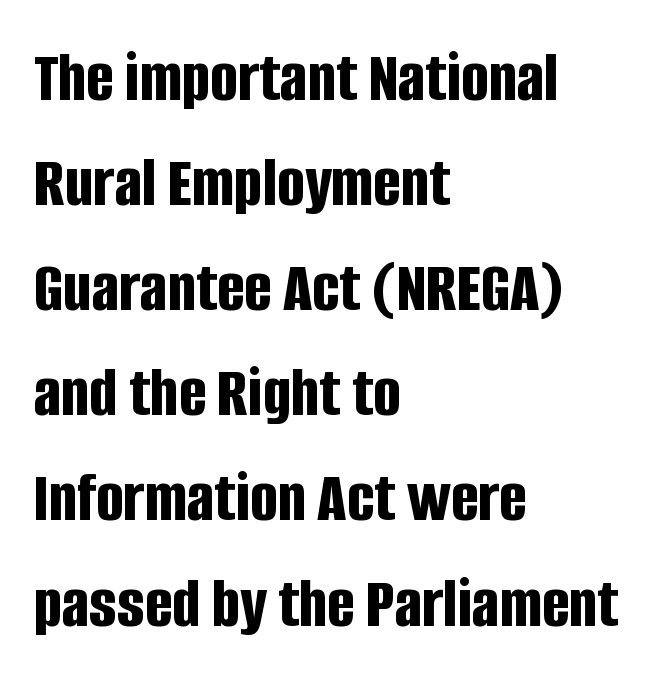
The image shows 73 px bold, condensed sans-serif type, upright; set left-aligned, normal line spacing (1.44x), normal letter spacing, not underlined; low stroke contrast and a large x-height.
